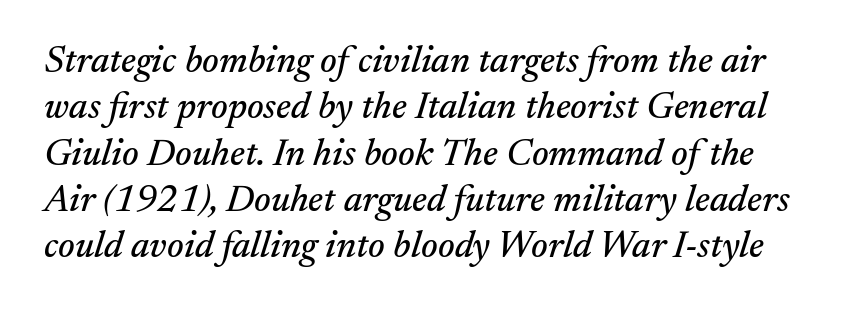
{"serif": "yes", "italic": "yes", "lean": "right", "slant_degrees": 17, "width": "normal", "stroke_contrast": "medium", "x_height": "small", "monospaced": "no", "underline": "no", "line_spacing_ratio": 1.22, "letter_spacing": "normal", "letter_spacing_em": 0.0, "glyph_px": 38}
